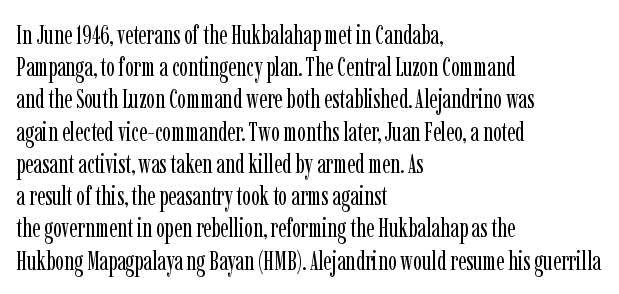
The image shows 26 px text type, upright; set left-aligned, line spacing 1.24x, normal letter spacing, not underlined.
